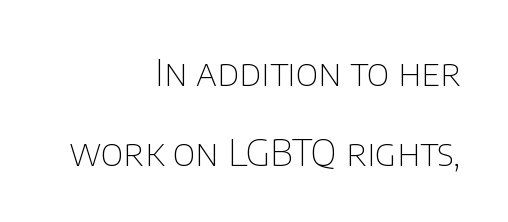
{"serif": "no", "italic": "no", "bold": "no", "weight": "thin", "width": "normal", "stroke_contrast": "low", "x_height": "large", "monospaced": "no", "underline": "no", "align": "right", "line_spacing": "loose", "line_spacing_ratio": 2.16, "letter_spacing": "normal", "letter_spacing_em": 0.0, "glyph_px": 37}
